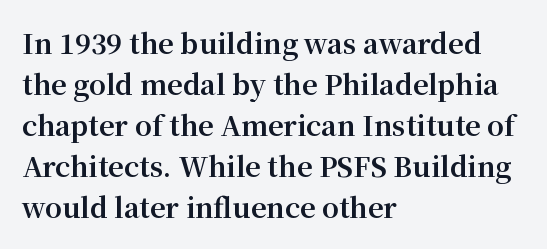
{"italic": "no", "bold": "yes", "underline": "no", "align": "left", "line_spacing": "normal", "line_spacing_ratio": 1.52, "letter_spacing": "normal", "letter_spacing_em": 0.0, "glyph_px": 27}
